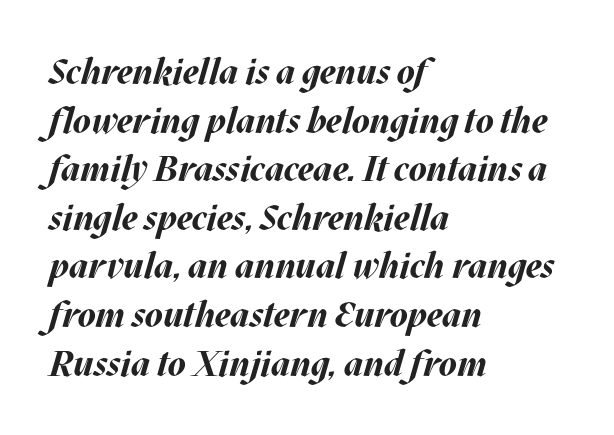
Q: Is the text bold? A: Yes.
Q: Is the text italic (slanted)? A: Yes, it leans right by about 17 degrees.
Q: Is the text underlined? A: No.
Q: How is the paragraph aligned? A: Left-aligned.
Q: Is the spacing between letters normal or unusually wide? A: Normal.
Q: Is the spacing between lines tight, normal or loose? A: Normal.
Q: Width (condensed, normal, or wide)? A: Normal.
Q: Stroke contrast? A: Medium.
Q: x-height? A: Large.
Q: Monospaced? A: No.
